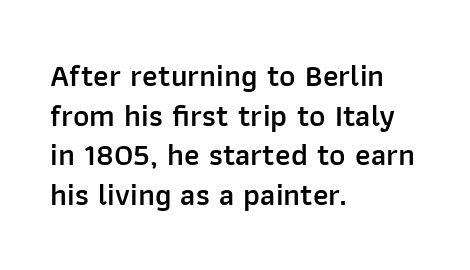
{"serif": "no", "italic": "no", "bold": "semi", "weight": "semibold", "width": "normal", "stroke_contrast": "low", "x_height": "medium", "monospaced": "no", "underline": "no", "align": "left", "line_spacing": "normal", "line_spacing_ratio": 1.28, "letter_spacing": "normal", "letter_spacing_em": 0.0, "glyph_px": 31}
